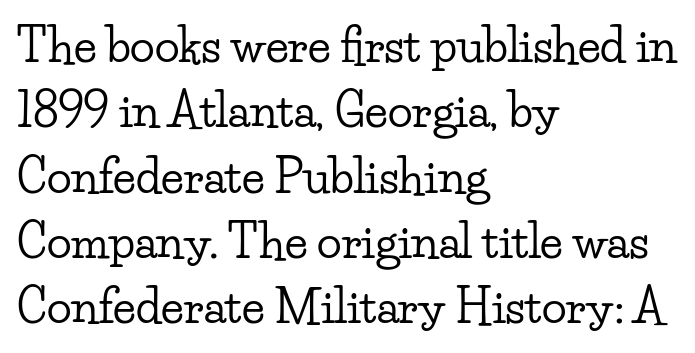
The image shows 46 px wide serif type, upright; set left-aligned, normal line spacing (1.42x), normal letter spacing, not underlined; low stroke contrast and a small x-height.
